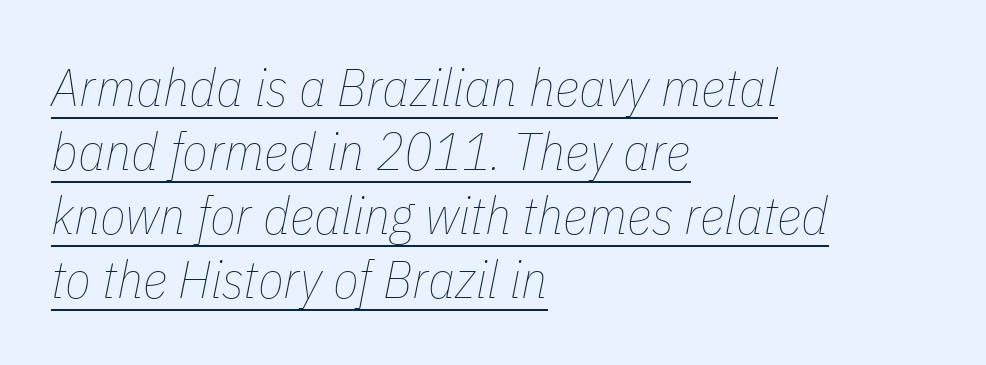
{"italic": "yes", "lean": "right", "slant_degrees": 11, "bold": "no", "weight": "thin", "width": "condensed", "stroke_contrast": "low", "x_height": "medium", "monospaced": "no", "underline": "yes", "align": "left", "line_spacing_ratio": 1.21, "letter_spacing": "normal", "letter_spacing_em": 0.0, "glyph_px": 53}
